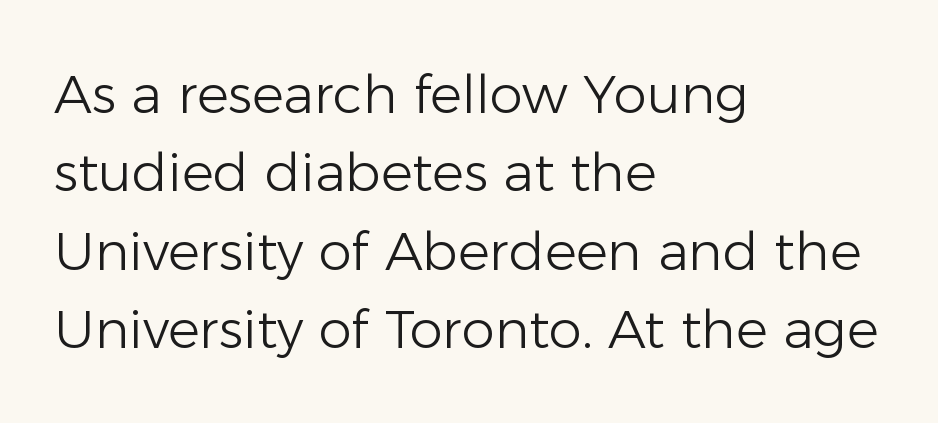
The image shows 53 px light sans-serif type, upright; set left-aligned, normal line spacing (1.48x), normal letter spacing, not underlined; low stroke contrast and a medium x-height.
